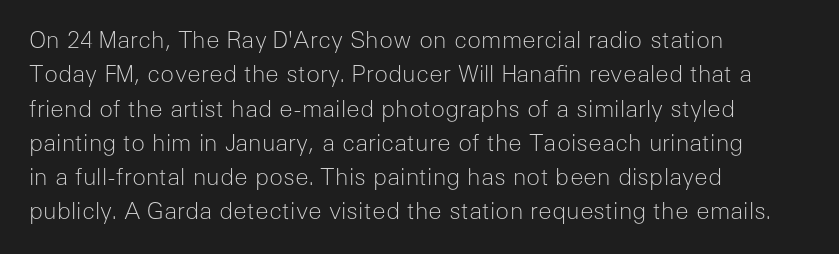
The vertical gap from one line to the next is medium. These lines were composed using upright roman letters. Horizontal alignment here is leftward, the default for most running prose. The gaps between neighbouring characters are ordinary and unremarkable. Weight: regular or lighter.
